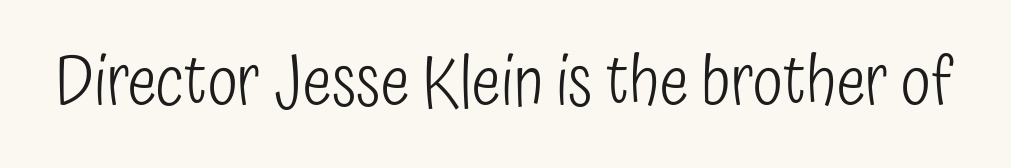
Stroke terminals: plain, sans-serif. There is no visible air inserted between adjacent glyphs. Italic? Not at all — the glyphs are vertical. Note the varied advance widths — an 'i' is clearly narrower than an 'm'.
